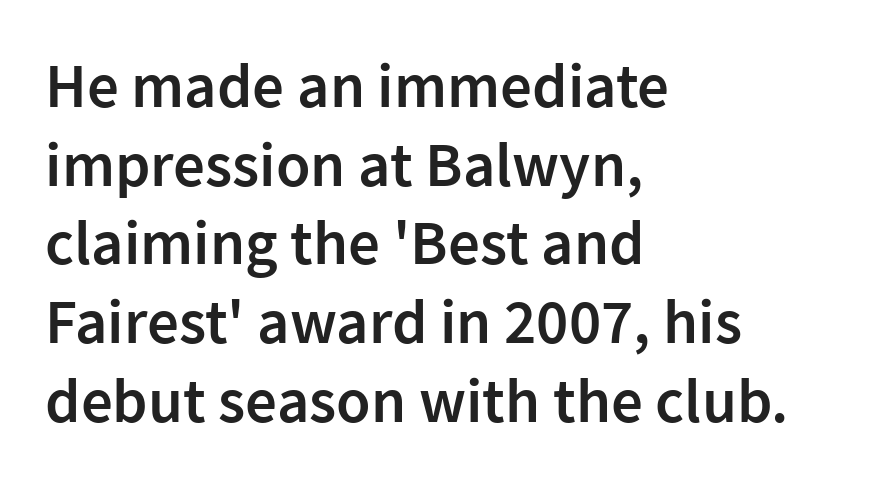
Nobody touched the tracking dial on this one. Set as a demibold, roughly 600 on the weight scale. Nobody drew a line under any word here. All the whitespace from short lines collects on the right. Compared with typical paragraphs, the rows here are spaced about the same.
